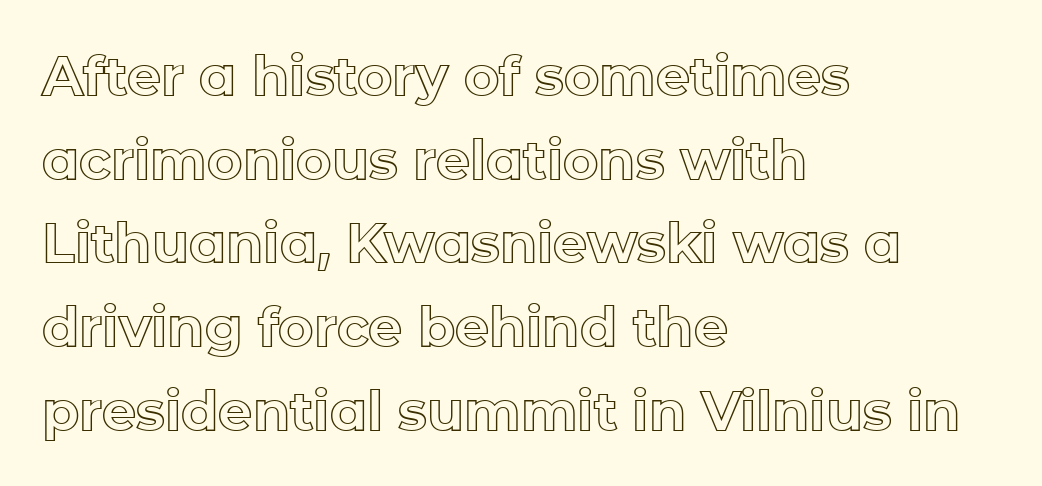
The image shows 54 px text type, upright; set left-aligned, normal line spacing (1.55x), normal letter spacing, not underlined; a medium x-height.
